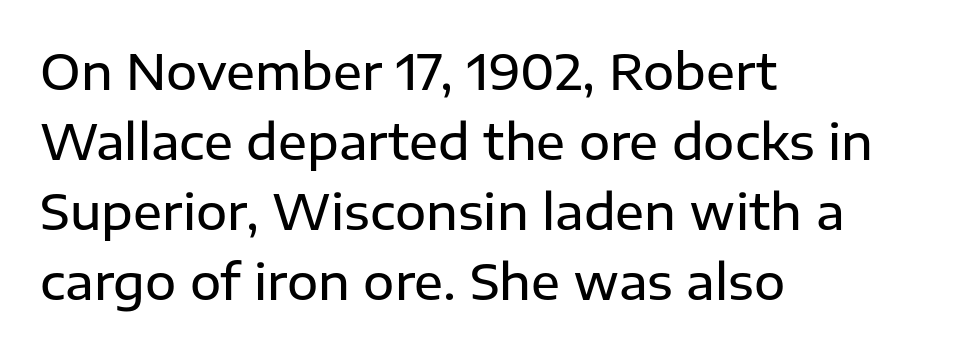
Each letter keeps its own natural width here, so spacing adapts to shape. The gaps between neighbouring characters are ordinary and unremarkable. The rag falls on the right side of this text block. Summary of weight: moderately heavy, a semibold. When letters stand straight like this, we call the style roman or upright.
